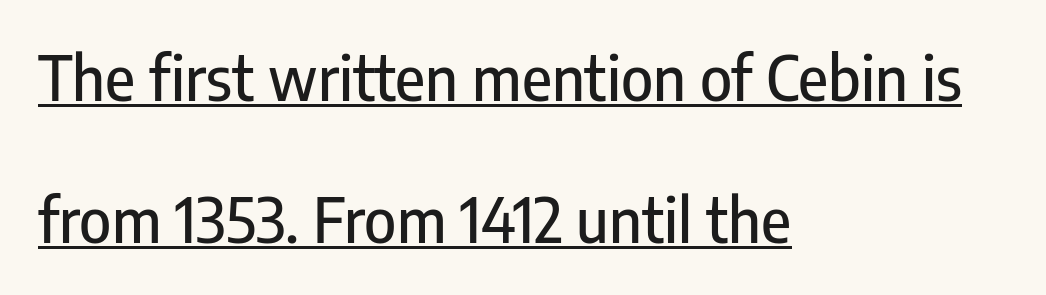
Reading down the column, the eye jumps a long way to each next line. If you drew a line through each stem, it would be perfectly vertical. You could call the tracking neutral — neither tight nor loose. The specimen includes a rule beneath the text block's lines.
